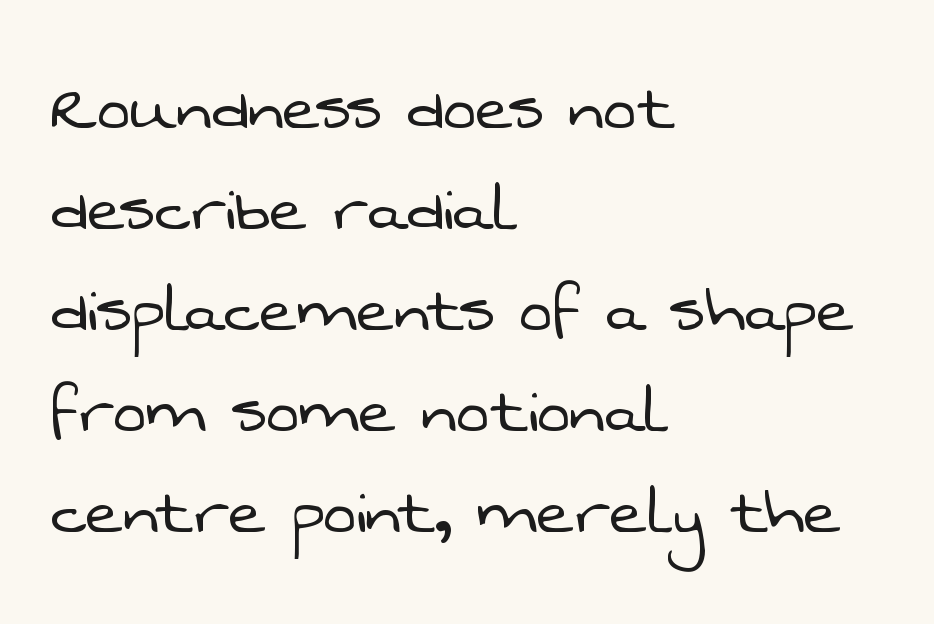
The image shows 79 px light sans-serif type; set left-aligned, normal line spacing (1.28x), normal letter spacing, not underlined; low stroke contrast and a medium x-height.
